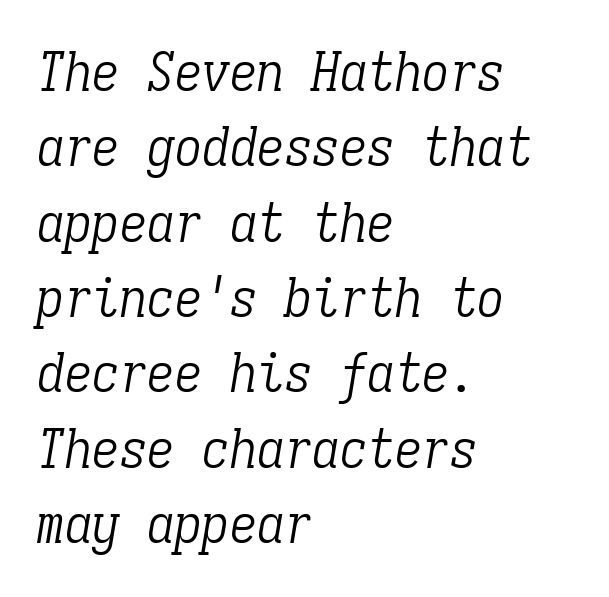
Q: Is the text bold? A: No.
Q: Is the text italic (slanted)? A: Yes, it leans right by about 9 degrees.
Q: Is the typeface a serif or a sans-serif typeface? A: Serif.
Q: Is the text underlined? A: No.
Q: How is the paragraph aligned? A: Left-aligned.
Q: Is the spacing between letters normal or unusually wide? A: Normal.
Q: Is the spacing between lines tight, normal or loose? A: Normal.
Q: Width (condensed, normal, or wide)? A: Condensed.
Q: Stroke contrast? A: Low.
Q: x-height? A: Medium.
Q: Monospaced? A: Yes.
